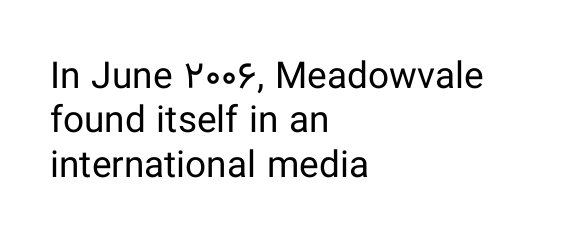
{"serif": "no", "italic": "no", "bold": "no", "weight": "regular", "width": "normal", "stroke_contrast": "low", "x_height": "medium", "monospaced": "no", "underline": "no", "align": "left", "line_spacing_ratio": 1.2, "letter_spacing": "normal", "letter_spacing_em": 0.0, "glyph_px": 37}
